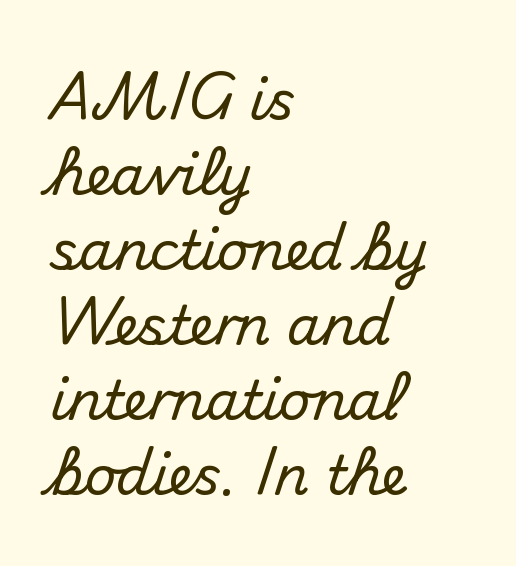
{"serif": "no", "width": "normal", "stroke_contrast": "medium", "x_height": "small", "monospaced": "no", "underline": "no", "align": "left", "line_spacing": "normal", "line_spacing_ratio": 1.39, "letter_spacing": "normal", "letter_spacing_em": 0.0, "glyph_px": 54}
